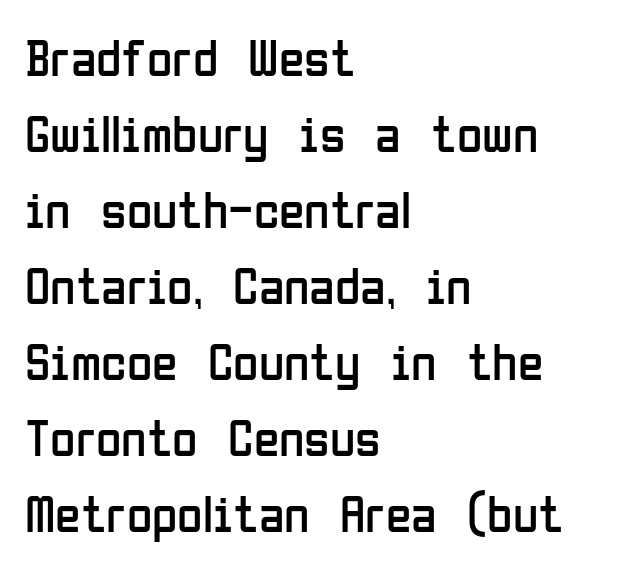
Q: Is the text bold? A: No.
Q: Is the text italic (slanted)? A: No, it is upright.
Q: Is the typeface a serif or a sans-serif typeface? A: Sans-serif.
Q: Is the text underlined? A: No.
Q: How is the paragraph aligned? A: Left-aligned.
Q: Is the spacing between letters normal or unusually wide? A: Normal.
Q: Is the spacing between lines tight, normal or loose? A: Normal.
Q: Width (condensed, normal, or wide)? A: Condensed.
Q: Stroke contrast? A: Low.
Q: x-height? A: Medium.
Q: Monospaced? A: No.
